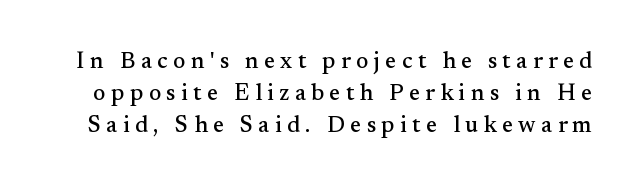
The image shows 23 px text type, upright; set normal line spacing (1.39x), unusually wide letter spacing (+0.24 em), not underlined.
